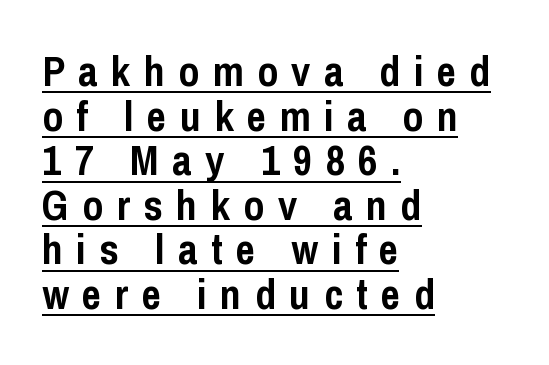
The letters advance in unequal steps, a hallmark of proportional type. Substantial extra tracking has been applied to these lines. The designer dialed line spacing down below the default. These lines were composed using upright roman letters. Typographic density is high because the face is bold.
